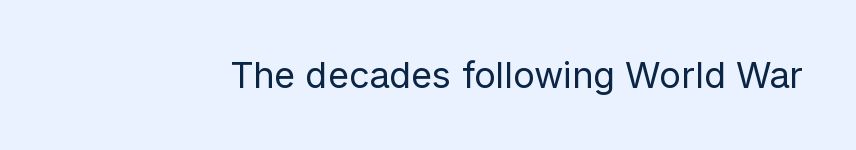
{"serif": "no", "italic": "no", "bold": "no", "weight": "regular", "width": "normal", "stroke_contrast": "low", "x_height": "medium", "monospaced": "no", "underline": "no", "letter_spacing": "normal", "letter_spacing_em": 0.0, "glyph_px": 36}
